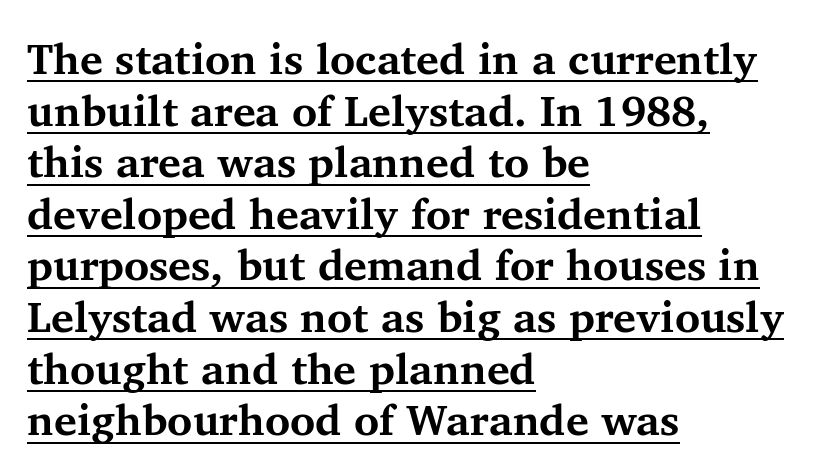
{"serif": "yes", "italic": "no", "bold": "yes", "weight": "bold", "width": "normal", "stroke_contrast": "medium", "x_height": "medium", "monospaced": "no", "underline": "yes", "align": "left", "line_spacing_ratio": 1.2, "letter_spacing": "normal", "letter_spacing_em": 0.0, "glyph_px": 43}
